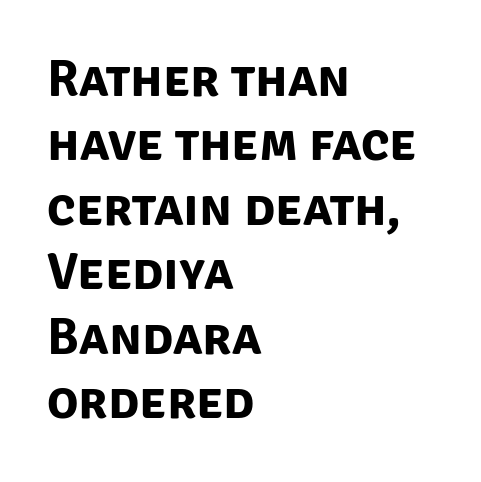
{"serif": "no", "bold": "yes", "weight": "bold", "width": "normal", "stroke_contrast": "low", "x_height": "large", "monospaced": "no", "underline": "no", "align": "left", "line_spacing_ratio": 1.24, "letter_spacing": "normal", "letter_spacing_em": 0.0, "glyph_px": 52}
